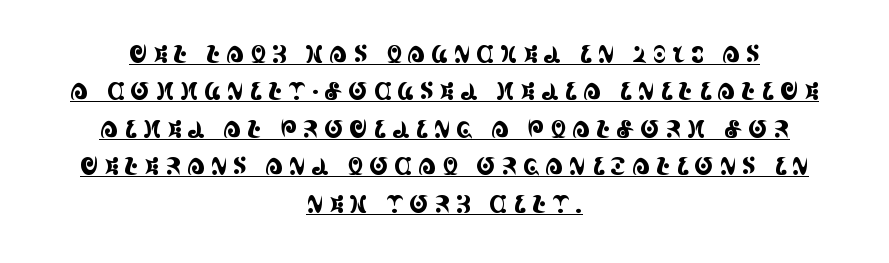
Q: Is the text italic (slanted)? A: No, it is upright.
Q: Is the text underlined? A: Yes.
Q: How is the paragraph aligned? A: Centered.
Q: Is the spacing between letters normal or unusually wide? A: Unusually wide.
Q: Is the spacing between lines tight, normal or loose? A: Normal.
